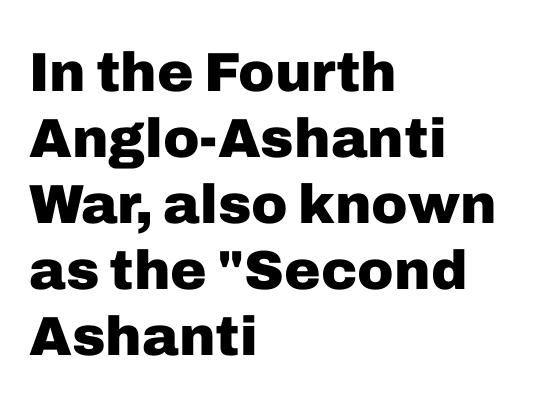
You can tell from the bare stems that sans-serif type was used. The rendering keeps characters at their native spacing. Check the space under the baseline: it is left empty. The rendering uses natural spacing where letterforms have individual widths. Teacher's note: observe the even left margin — that is flush-left alignment. This is roman type, the default non-slanted kind.
